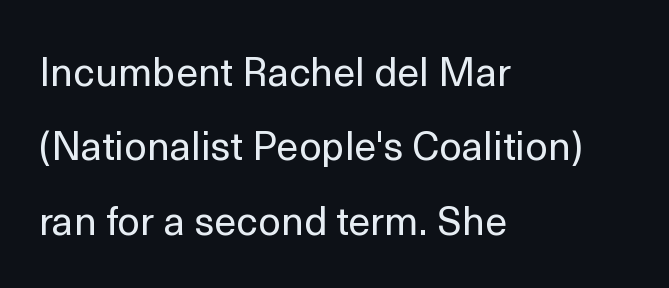
A typesetter would mark this as roman, not italic. Character widths vary here, with narrow letters taking less room than wide ones. Descenders hang freely into open space. Line beginnings align vertically; line endings do not. The typesetting does not lean heavy: it is not bold.
